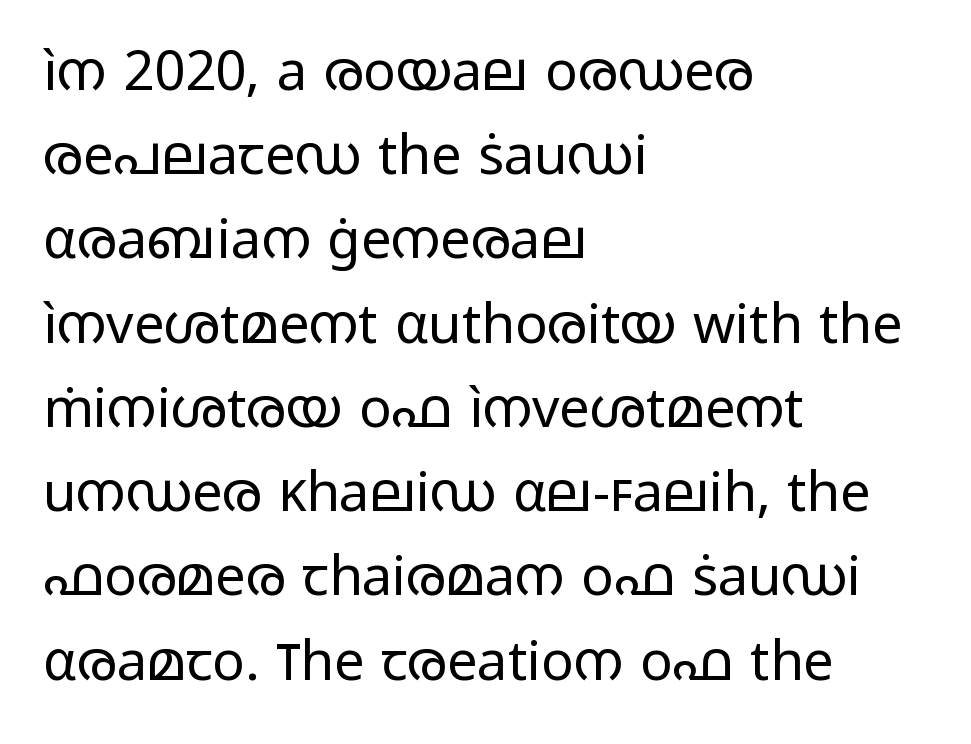
Looks like regular typesetting: each glyph gets only the width it needs. This is not heavy type; no bold has been used. Glyph-to-glyph distance matches everyday printed text. Notice how descenders clear the ascenders below comfortably — that's standard leading.
